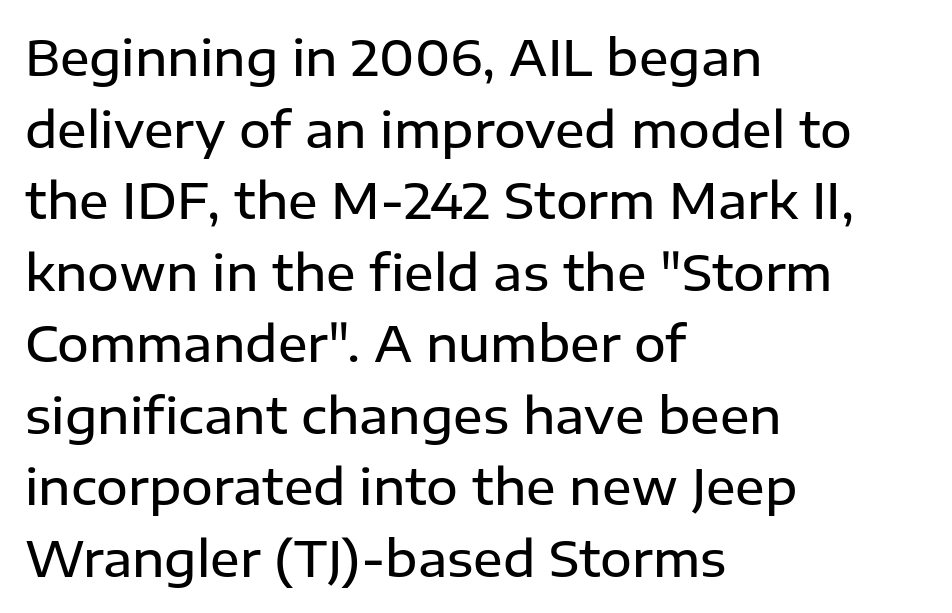
The glyphs have the mass of a demibold cut, below bold. A sans-serif font was chosen for this passage. These lines are rendered in a variable-pitch font. The space between consecutive lines is moderate.
